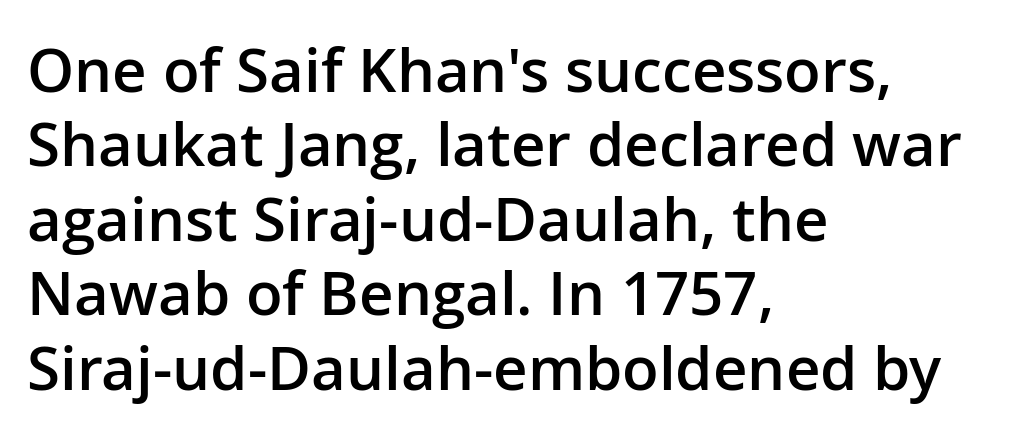
The image shows 60 px semibold sans-serif type, upright; set left-aligned, line spacing 1.24x, normal letter spacing, not underlined; low stroke contrast and a medium x-height.
